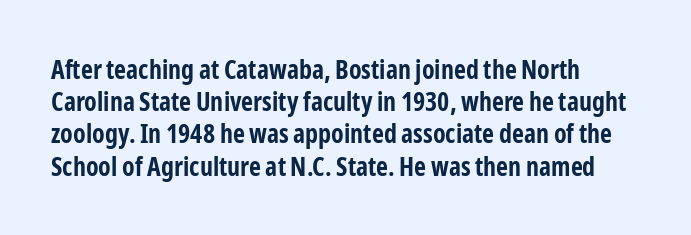
{"italic": "no", "bold": "yes", "underline": "no", "align": "left", "line_spacing_ratio": 1.24, "letter_spacing": "normal", "letter_spacing_em": 0.0, "glyph_px": 26}
